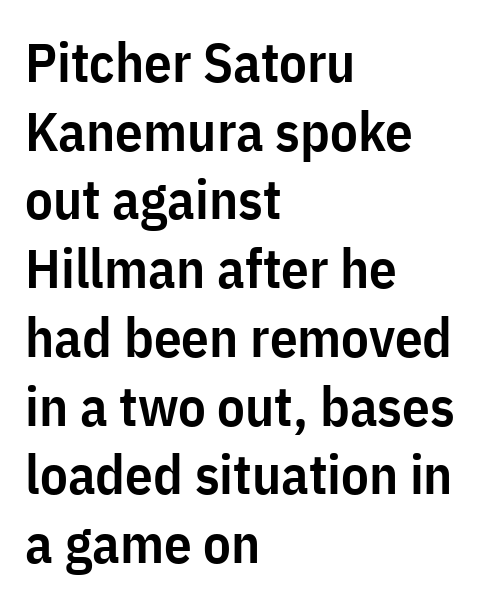
The image shows 55 px semibold, condensed sans-serif type, upright; set left-aligned, normal line spacing (1.25x), normal letter spacing, not underlined; low stroke contrast and a medium x-height.
